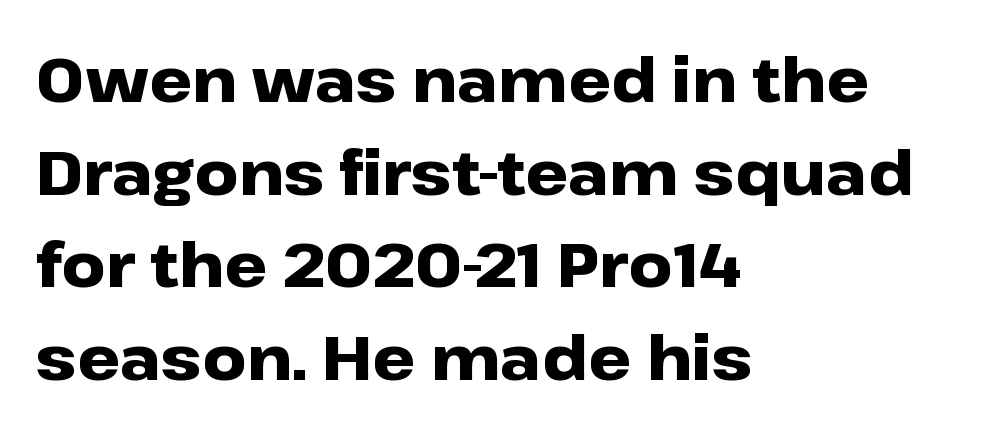
Q: Is the text bold? A: Yes.
Q: Is the text italic (slanted)? A: No, it is upright.
Q: Is the typeface a serif or a sans-serif typeface? A: Sans-serif.
Q: Is the text underlined? A: No.
Q: How is the paragraph aligned? A: Left-aligned.
Q: Is the spacing between letters normal or unusually wide? A: Normal.
Q: Is the spacing between lines tight, normal or loose? A: Normal.
Q: Width (condensed, normal, or wide)? A: Wide.
Q: Stroke contrast? A: Low.
Q: x-height? A: Medium.
Q: Monospaced? A: No.
